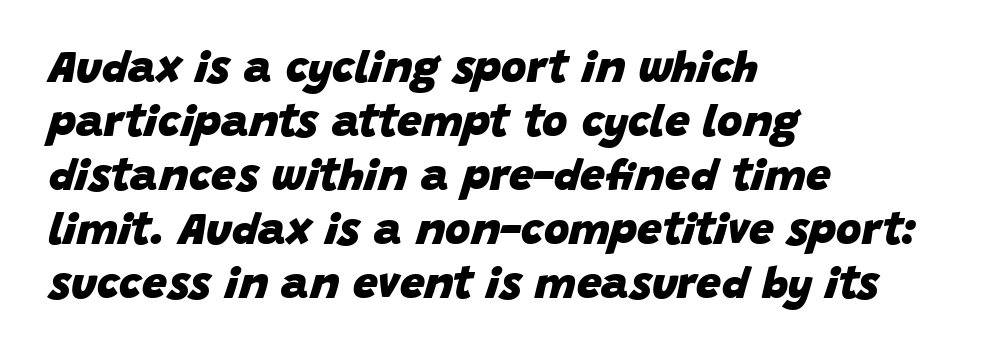
The image shows 44 px heavy type, italic (leaning right); set left-aligned, line spacing 1.23x, normal letter spacing, not underlined; low stroke contrast and a large x-height.
